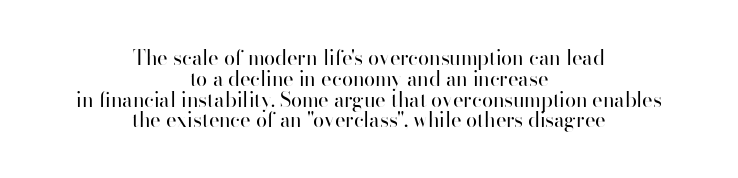
This sample uses an upright cut, with every glyph sitting square on the baseline. This rendering uses center alignment, leaving both contours irregular but symmetric. Descender tails drop into unmarked territory. These lines huddle together more closely than default settings would place them. Stroke mass is kept to a normal reading level or below. No extra tracking has been applied to these lines.
